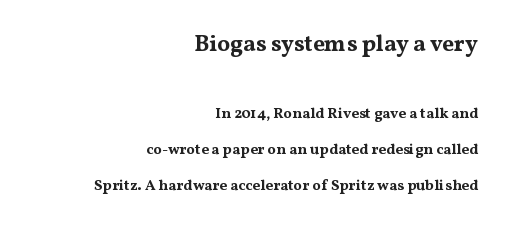
Q: Is the text bold? A: Yes.
Q: Is the text italic (slanted)? A: No, it is upright.
Q: Is the text underlined? A: No.
Q: How is the paragraph aligned? A: Right-aligned.
Q: Is the spacing between letters normal or unusually wide? A: Normal.
Q: Is the spacing between lines tight, normal or loose? A: Loose.
Q: Which block of text is set in a larger size, the first (top) or the second (bottom)? A: The first (top) one.
